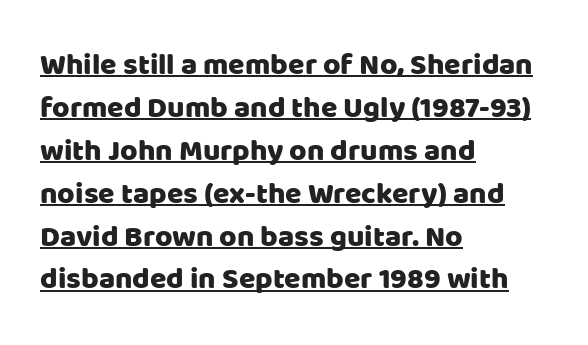
The image shows 30 px sans-serif type, upright; set left-aligned, normal line spacing (1.43x), normal letter spacing, underlined; low stroke contrast and a large x-height.
